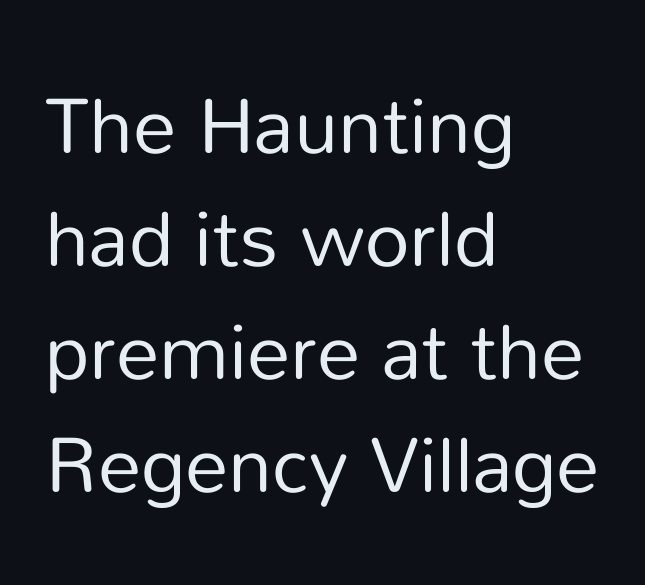
The rendering anchors every line to the left-hand side. Standard letterfit; no display-style spreading of the glyphs. If you drew a line through each stem, it would be perfectly vertical. Unlike a traditional serif, this face leaves its strokes unadorned. No word sits above an underline. Evenly set lines give the paragraph a standard silhouette.
